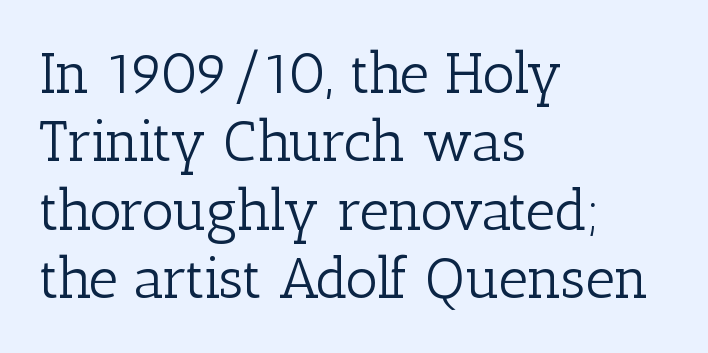
The image shows 57 px light serif type, upright; set left-aligned, line spacing 1.2x, normal letter spacing, not underlined; low stroke contrast and a medium x-height.
